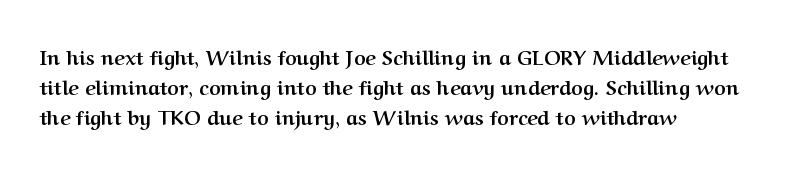
Q: Is the text bold? A: Yes.
Q: Is the text italic (slanted)? A: No, it is upright.
Q: Is the text underlined? A: No.
Q: How is the paragraph aligned? A: Left-aligned.
Q: Is the spacing between letters normal or unusually wide? A: Normal.
Q: Is the spacing between lines tight, normal or loose? A: Normal.
